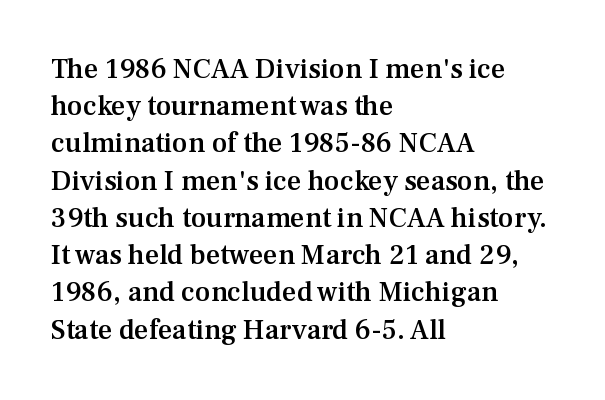
{"serif": "yes", "italic": "no", "bold": "semi", "weight": "semibold", "width": "normal", "stroke_contrast": "medium", "x_height": "medium", "monospaced": "no", "underline": "no", "align": "left", "line_spacing": "normal", "line_spacing_ratio": 1.33, "letter_spacing": "normal", "letter_spacing_em": 0.0, "glyph_px": 28}
